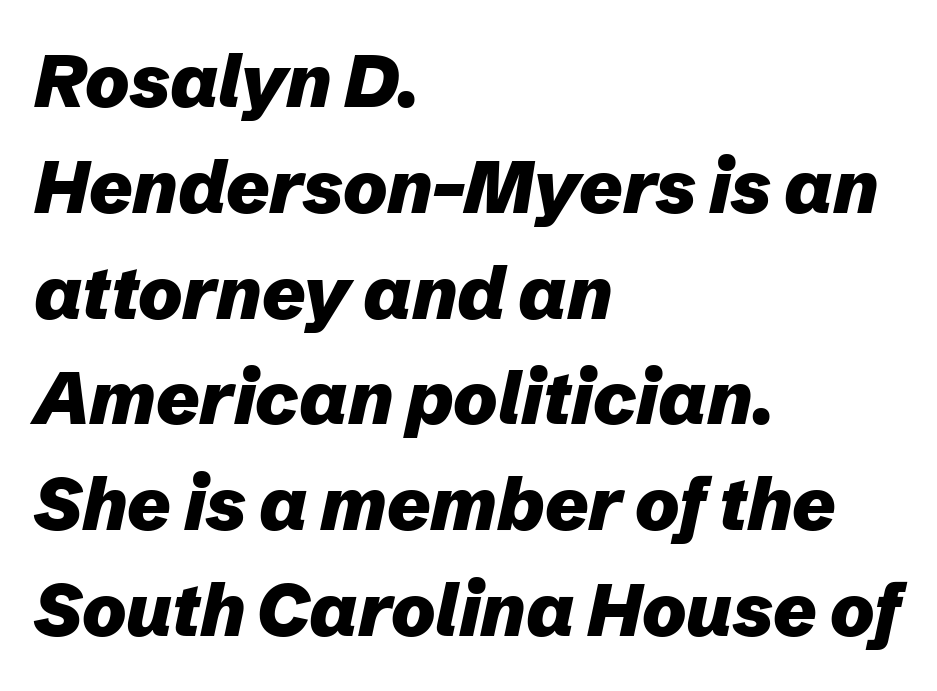
Q: Is the text bold? A: Yes.
Q: Is the text italic (slanted)? A: Yes, it leans right by about 12 degrees.
Q: Is the text underlined? A: No.
Q: How is the paragraph aligned? A: Left-aligned.
Q: Is the spacing between letters normal or unusually wide? A: Normal.
Q: Is the spacing between lines tight, normal or loose? A: Normal.
Q: Width (condensed, normal, or wide)? A: Normal.
Q: Stroke contrast? A: Low.
Q: x-height? A: Medium.
Q: Monospaced? A: No.
